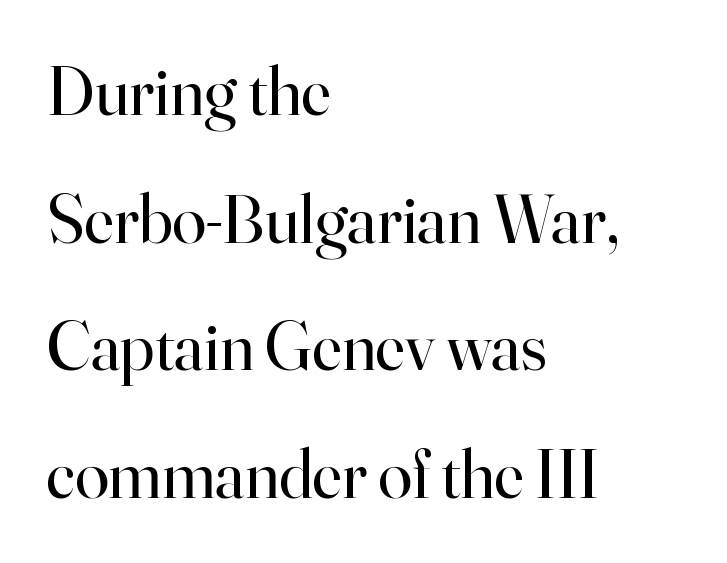
{"serif": "yes", "italic": "no", "bold": "no", "weight": "regular", "width": "normal", "stroke_contrast": "high", "x_height": "small", "monospaced": "no", "underline": "no", "align": "left", "line_spacing_ratio": 1.85, "letter_spacing": "normal", "letter_spacing_em": 0.0, "glyph_px": 69}
